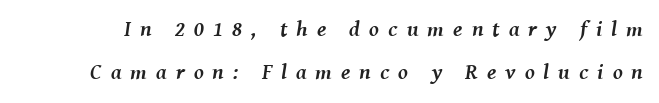
The letterforms stand isolated, each surrounded by extra space. The lettering tilts uniformly, giving the passage an italic look. Successive baselines arrive slowly, with a big drop between each. Words float on clear page, feet unadorned.
